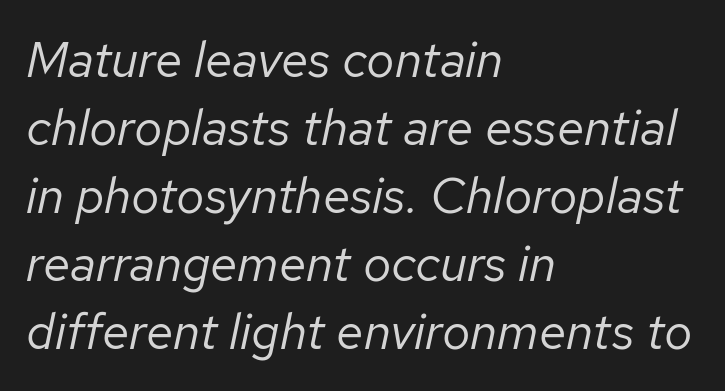
The image shows 50 px regular-weight type, italic (leaning right); set left-aligned, normal line spacing (1.36x), normal letter spacing, not underlined; low stroke contrast and a medium x-height.
